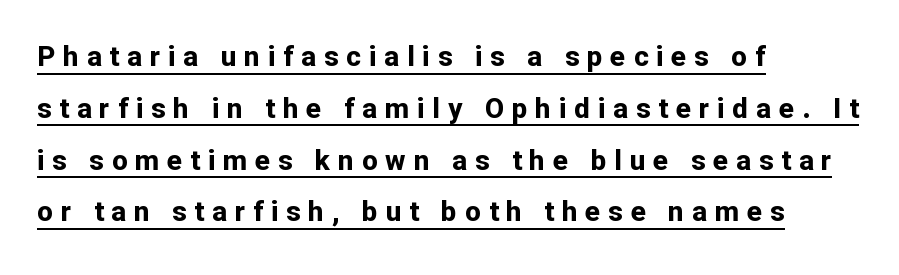
{"serif": "no", "italic": "no", "bold": "yes", "weight": "bold", "width": "normal", "stroke_contrast": "low", "x_height": "medium", "monospaced": "no", "underline": "yes", "align": "left", "line_spacing_ratio": 1.85, "letter_spacing": "wide", "letter_spacing_em": 0.28, "glyph_px": 28}
